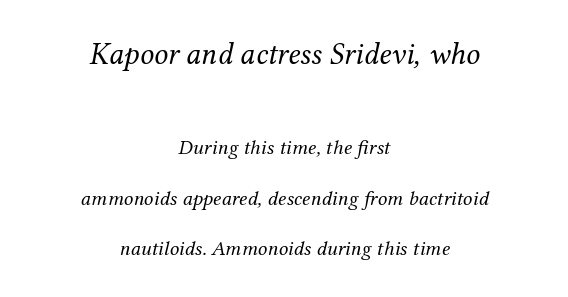
{"serif": "yes", "italic": "yes", "lean": "right", "slant_degrees": 12, "bold": "no", "weight": "regular", "width": "normal", "stroke_contrast": "medium", "x_height": "medium", "monospaced": "no", "underline": "no", "align": "center", "line_spacing": "loose", "line_spacing_ratio": 2.4, "letter_spacing": "normal", "letter_spacing_em": 0.0, "larger_block": "first", "size_ratio": 1.48, "glyph_px": 31}
